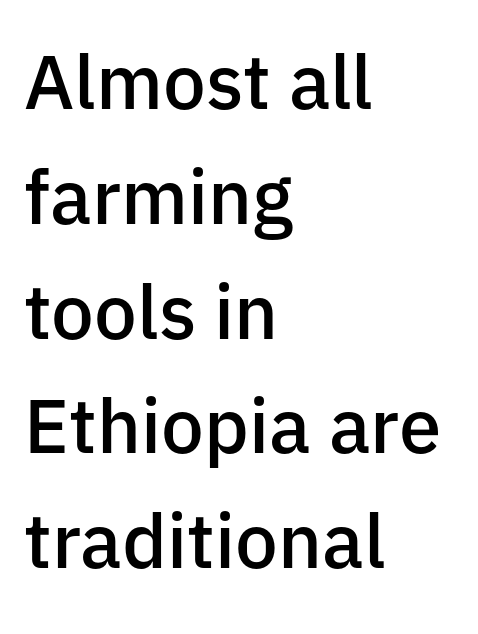
{"serif": "no", "italic": "no", "bold": "semi", "weight": "semibold", "width": "normal", "stroke_contrast": "low", "x_height": "medium", "monospaced": "no", "underline": "no", "align": "left", "line_spacing": "normal", "line_spacing_ratio": 1.51, "letter_spacing": "normal", "letter_spacing_em": 0.0, "glyph_px": 76}
